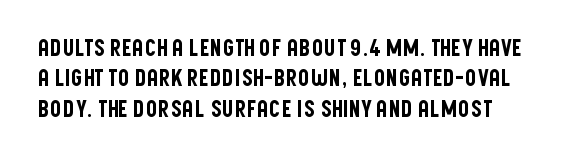
The image shows 23 px text type, upright; set normal line spacing (1.32x), normal letter spacing, not underlined.
